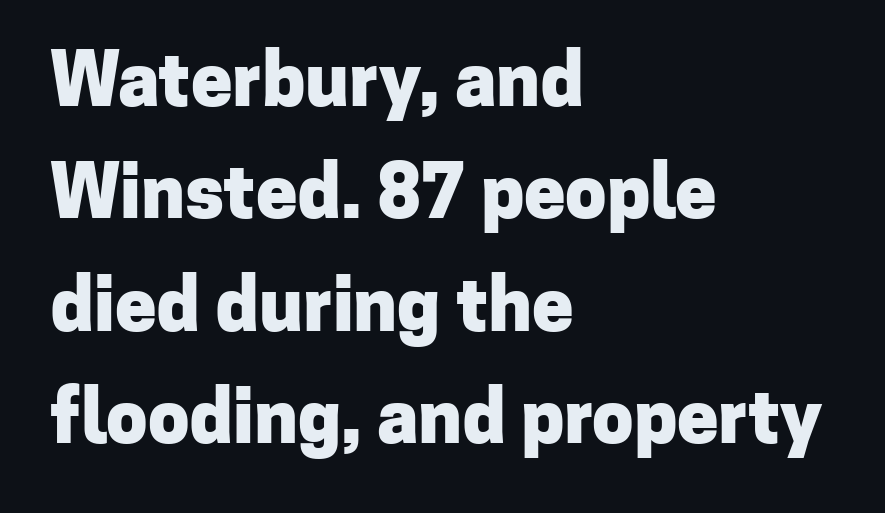
{"serif": "no", "italic": "no", "bold": "yes", "weight": "heavy", "width": "normal", "stroke_contrast": "low", "x_height": "medium", "monospaced": "no", "underline": "no", "align": "left", "line_spacing": "normal", "line_spacing_ratio": 1.52, "letter_spacing": "normal", "letter_spacing_em": 0.0, "glyph_px": 74}
